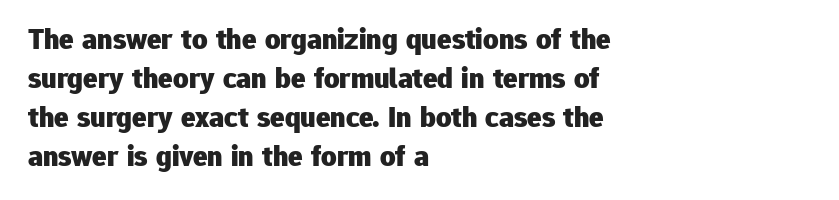
The image shows 30 px heavy sans-serif type, upright; set left-aligned, normal line spacing (1.3x), normal letter spacing, not underlined; low stroke contrast and a medium x-height.
